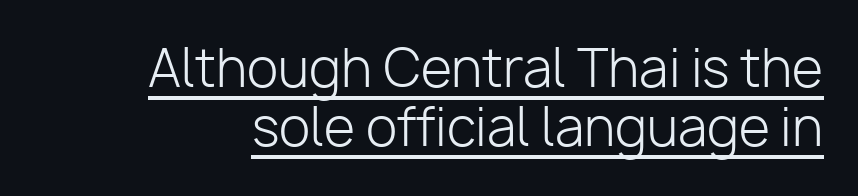
{"serif": "no", "italic": "no", "bold": "no", "weight": "light", "width": "normal", "stroke_contrast": "low", "x_height": "medium", "monospaced": "no", "underline": "yes", "line_spacing_ratio": 1.16, "letter_spacing": "normal", "letter_spacing_em": 0.0, "glyph_px": 51}
